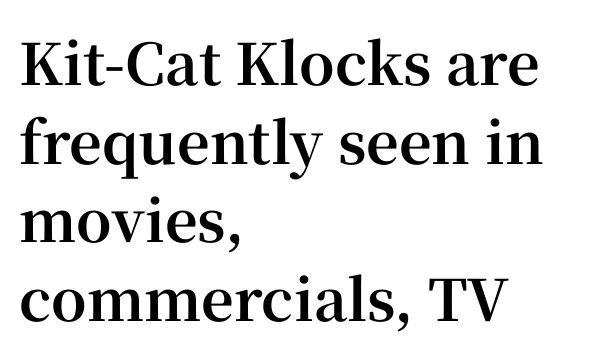
The image shows 57 px bold serif type, upright; set left-aligned, normal line spacing (1.38x), normal letter spacing, not underlined; high stroke contrast and a medium x-height.
